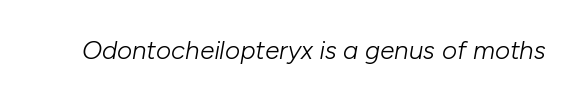
The image shows 26 px text type, italic (leaning right); set normal letter spacing, not underlined.
